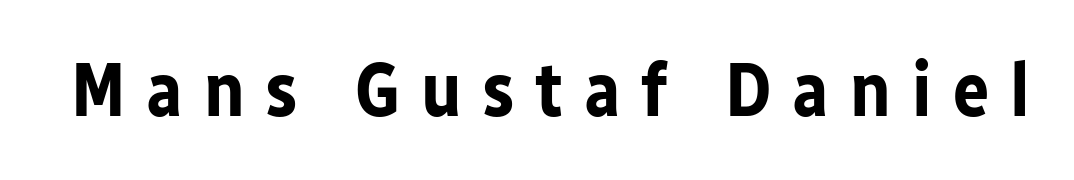
{"serif": "no", "italic": "no", "bold": "yes", "weight": "bold", "width": "normal", "stroke_contrast": "low", "x_height": "medium", "monospaced": "no", "underline": "no", "letter_spacing": "wide", "letter_spacing_em": 0.28, "glyph_px": 76}
